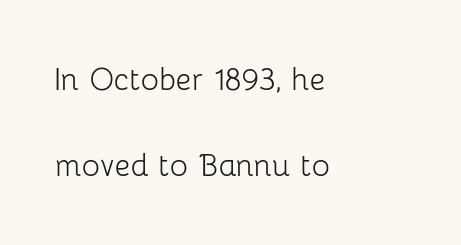
Q: Is the text bold? A: No.
Q: Is the text italic (slanted)? A: No, it is upright.
Q: Is the typeface a serif or a sans-serif typeface? A: Sans-serif.
Q: Is the text underlined? A: No.
Q: How is the paragraph aligned? A: Left-aligned.
Q: Is the spacing between letters normal or unusually wide? A: Normal.
Q: Is the spacing between lines tight, normal or loose? A: Loose.
Q: Width (condensed, normal, or wide)? A: Normal.
Q: Stroke contrast? A: Low.
Q: x-height? A: Medium.
Q: Monospaced? A: No.
